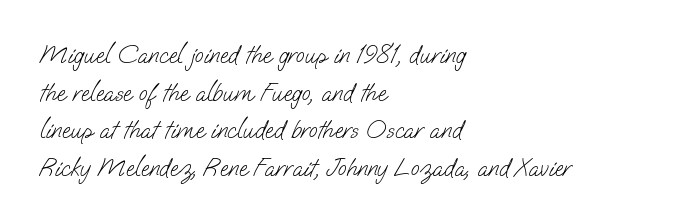
Q: Is the text bold? A: No.
Q: Is the text underlined? A: No.
Q: How is the paragraph aligned? A: Left-aligned.
Q: Is the spacing between letters normal or unusually wide? A: Normal.
Q: Is the spacing between lines tight, normal or loose? A: Normal.
